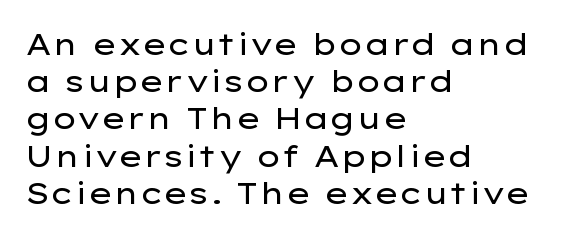
The image shows 30 px regular-weight, wide sans-serif type, upright; set left-aligned, line spacing 1.24x, normal letter spacing, not underlined; low stroke contrast and a medium x-height.
